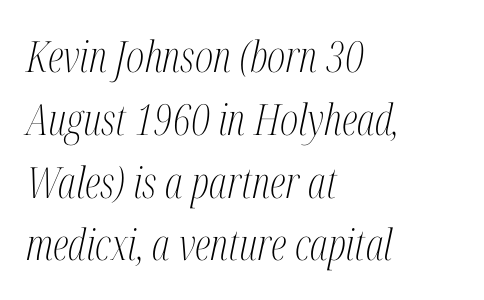
The font is comparable to plain body text, perhaps lighter. The letters advance in unequal steps, a hallmark of proportional type. Type style note: has serifs. Reading down the column, the eye jumps a familiar distance to each next line. Leftover space on each line is placed entirely after the last word.
